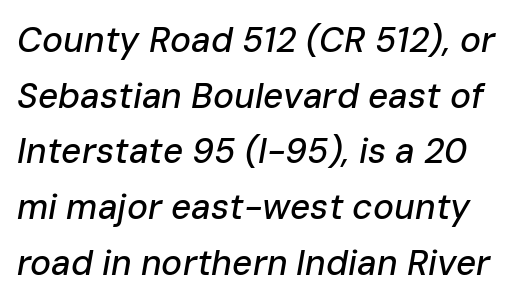
Baseline-to-baseline distance is the conventional proportion of letter height. This sample has the flowing, uneven cadence of proportional lettering. Nobody drew a line under any word here. This is oblique type, the kind used for emphasis or titles. Each word holds together tightly as a unit, with standard inter-letter gaps.
